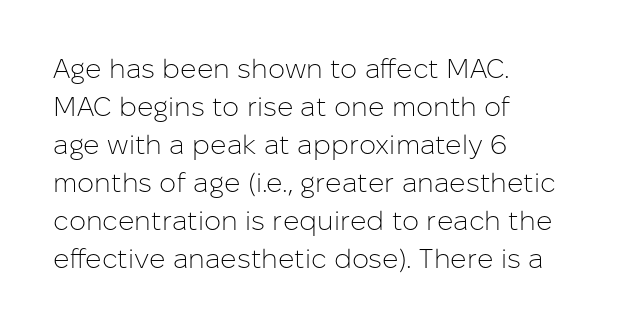
The image shows 27 px text type, upright; set left-aligned, normal line spacing (1.41x), normal letter spacing, not underlined.
